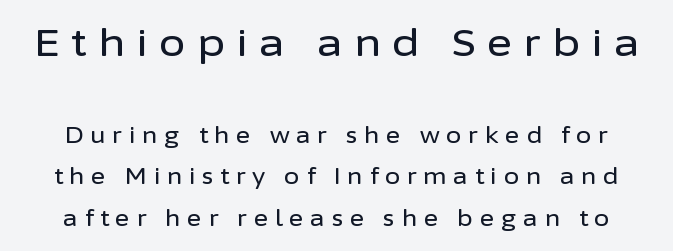
Characters remain perfectly vertical along every line. Serif or sans? Sans — the stroke terminals are bare. Proportional: the letters do not fall into vertical columns. Between one letter and the next there's a generous, obvious gap. Whoever set this made the first block the dominant, larger element. A clean baseline with only descenders dipping below it.
